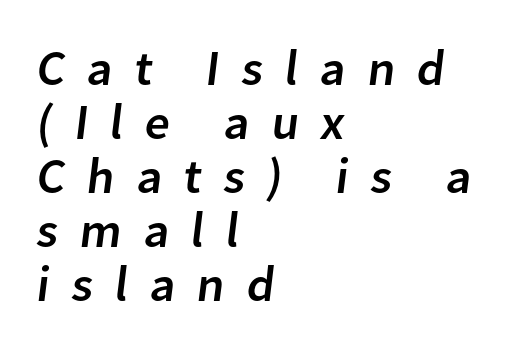
This sample is left-justified, so line endings fall wherever the words run out. Type style note: lacks serifs. The line texture is sparse and dotted thanks to wide tracking. Looks like regular typesetting: each glyph gets only the width it needs. The passage shown is not underscored anywhere.
